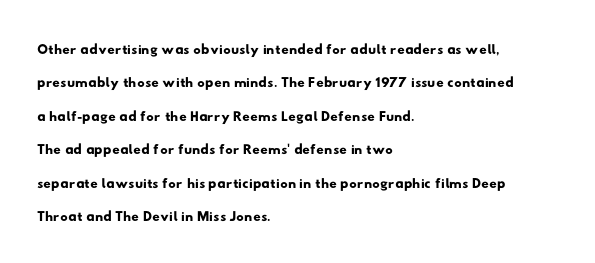
{"underline": "no", "align": "left", "line_spacing": "normal", "line_spacing_ratio": 1.59, "letter_spacing": "normal", "letter_spacing_em": 0.0, "glyph_px": 21}
